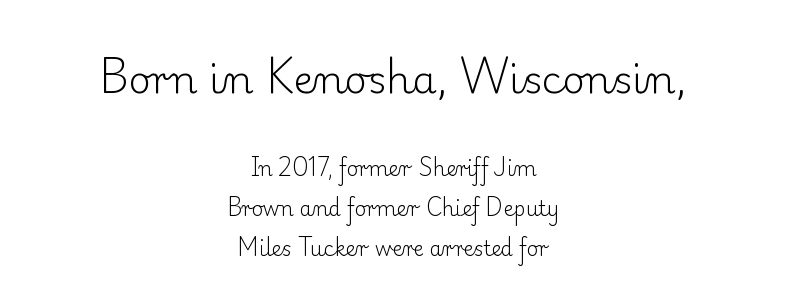
The image shows 39 px light type, upright; set centered, loose line spacing (1.98x), normal letter spacing, not underlined; the first (top) block is 1.95x larger; low stroke contrast and a small x-height.
